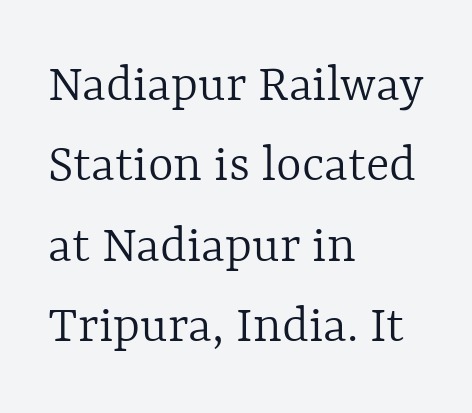
The image shows 55 px light type, upright; set left-aligned, normal line spacing (1.46x), normal letter spacing, not underlined; a medium x-height.
